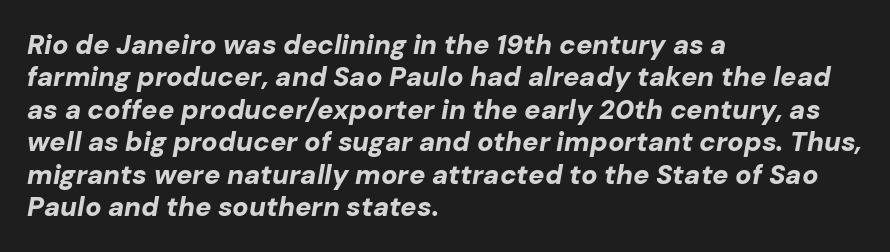
Weight check: bold — yes, fully. The lettering tilts uniformly, giving the passage an italic look. No extra tracking has been applied to these lines. Layout note: lines flush left. Check the space under the baseline: it is left empty.
